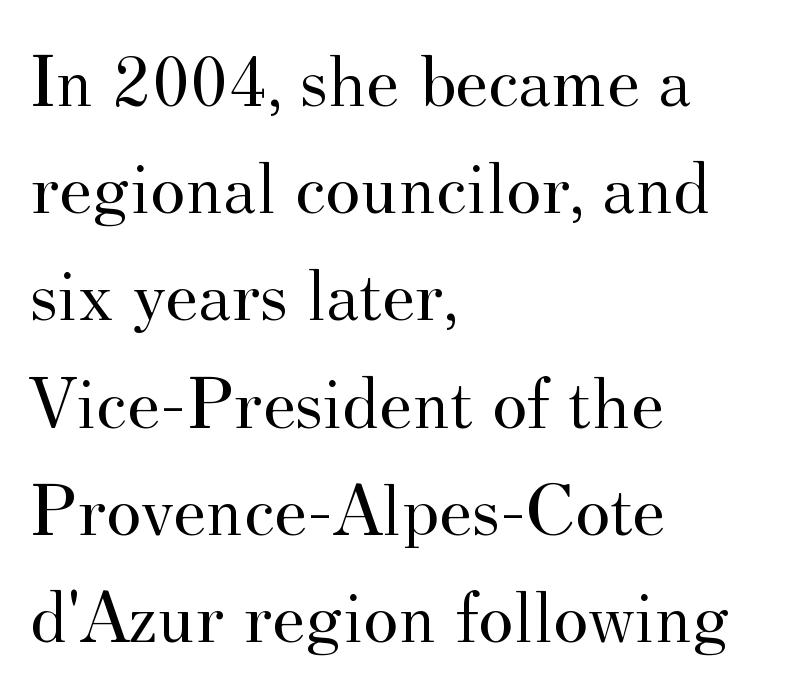
The image shows 75 px regular-weight serif type, upright; set left-aligned, normal line spacing (1.43x), normal letter spacing, not underlined; medium stroke contrast and a small x-height.
